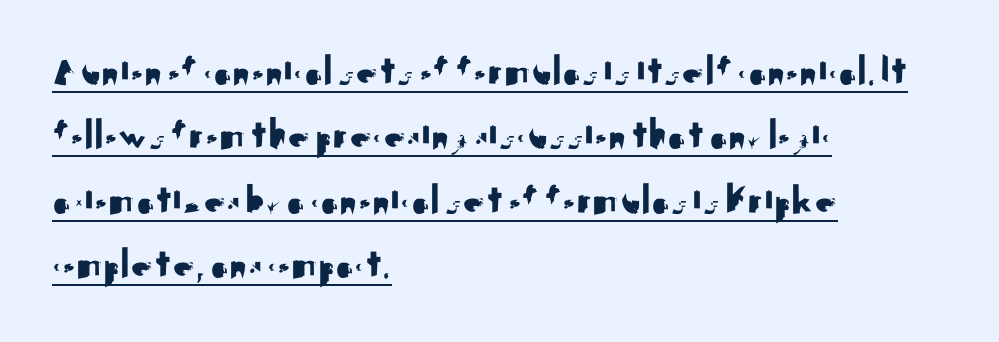
The image shows 43 px sans-serif type, upright; set left-aligned, normal line spacing (1.5x), normal letter spacing, underlined; medium stroke contrast and a small x-height.
